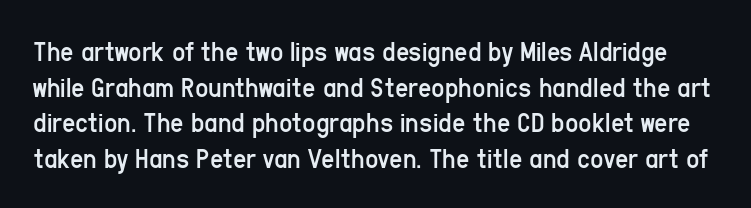
The image shows 29 px regular-weight, condensed sans-serif type, upright; set line spacing 1.23x, normal letter spacing, not underlined; low stroke contrast and a medium x-height.
